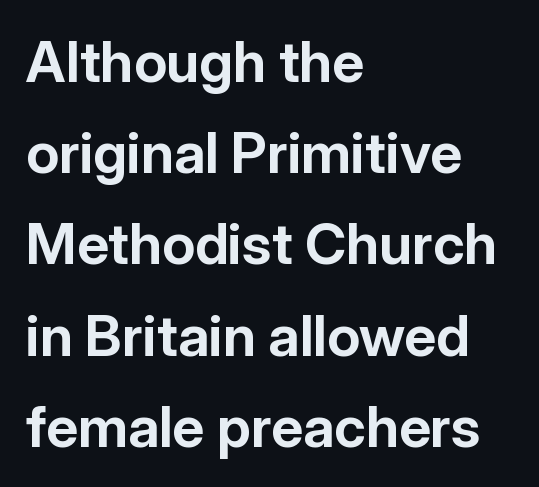
{"serif": "no", "italic": "no", "bold": "yes", "weight": "bold", "width": "normal", "stroke_contrast": "low", "x_height": "medium", "monospaced": "no", "underline": "no", "align": "left", "line_spacing": "normal", "line_spacing_ratio": 1.6, "letter_spacing": "normal", "letter_spacing_em": 0.0, "glyph_px": 57}
